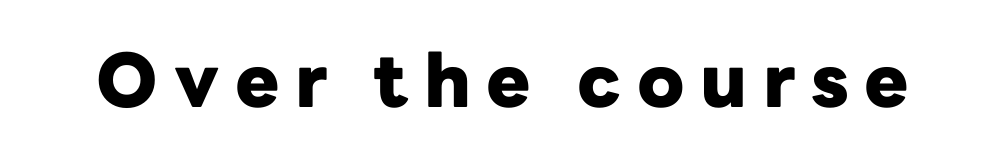
A dark, heavy texture on the line: the type is bold. Posture: upright roman. The area under the type is left untouched. Students, note that the glyphs here are deliberately spaced far apart.
